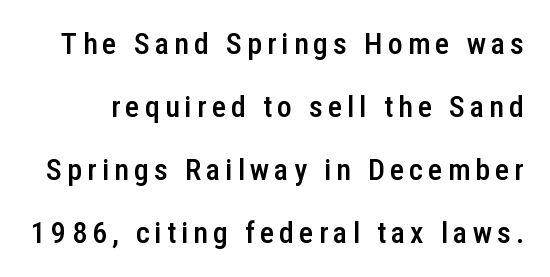
{"serif": "no", "italic": "no", "bold": "semi", "weight": "semibold", "width": "condensed", "stroke_contrast": "low", "x_height": "medium", "monospaced": "no", "underline": "no", "line_spacing": "loose", "line_spacing_ratio": 2.1, "glyph_px": 30}
